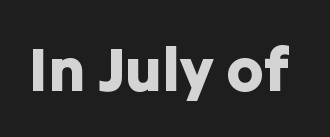
The image shows 62 px sans-serif type, upright; set normal letter spacing, not underlined; low stroke contrast and a medium x-height.
